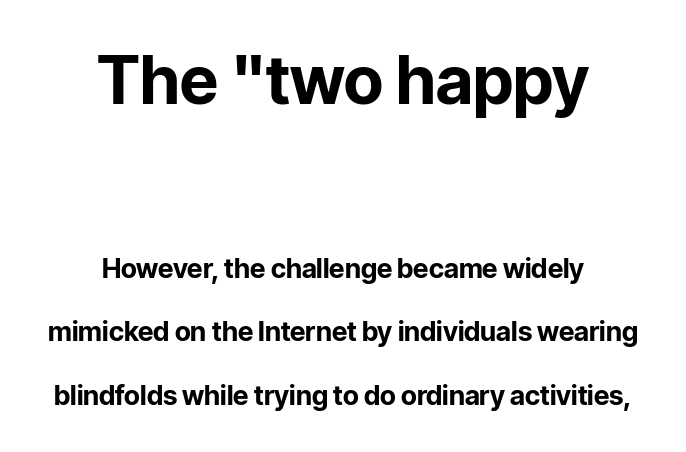
Q: Is the text bold? A: Yes.
Q: Is the text italic (slanted)? A: No, it is upright.
Q: Is the typeface a serif or a sans-serif typeface? A: Sans-serif.
Q: Is the text underlined? A: No.
Q: How is the paragraph aligned? A: Centered.
Q: Is the spacing between letters normal or unusually wide? A: Normal.
Q: Is the spacing between lines tight, normal or loose? A: Loose.
Q: Which block of text is set in a larger size, the first (top) or the second (bottom)? A: The first (top) one.
Q: Width (condensed, normal, or wide)? A: Normal.
Q: Stroke contrast? A: Low.
Q: x-height? A: Medium.
Q: Monospaced? A: No.
